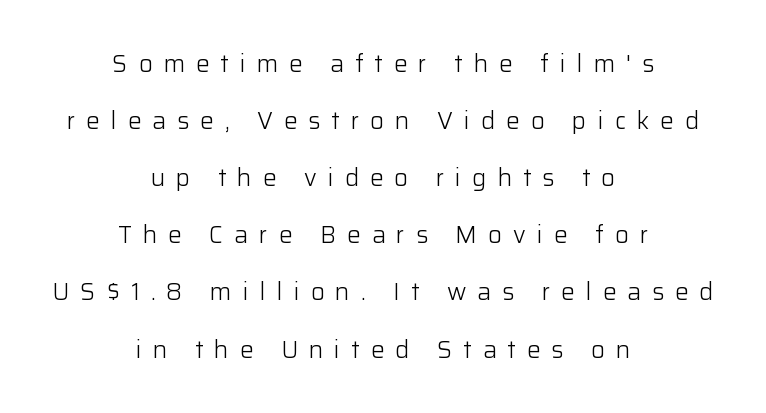
{"italic": "no", "bold": "no", "underline": "no", "align": "center", "line_spacing": "loose", "line_spacing_ratio": 2.38, "letter_spacing": "wide", "letter_spacing_em": 0.46, "glyph_px": 24}
